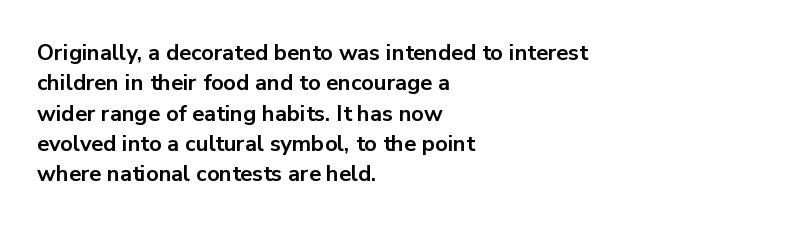
The paragraph shown leans on its left margin. The glyphs have the mass of a bold cut. How are the letters spaced? Ordinarily, with no added tracking. This sample uses an upright cut, with every glyph sitting square on the baseline.
